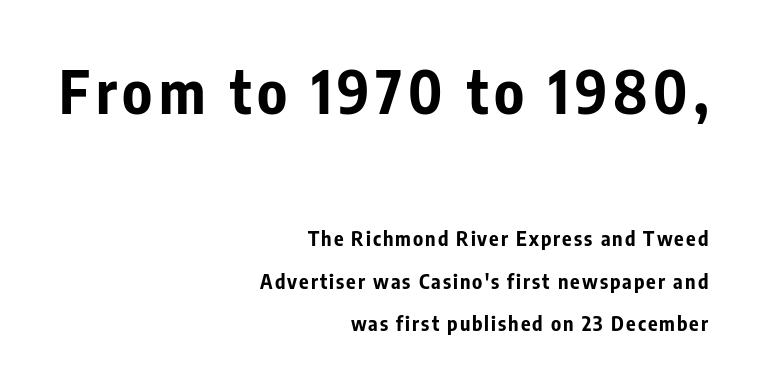
{"serif": "no", "italic": "no", "bold": "yes", "weight": "bold", "width": "condensed", "stroke_contrast": "low", "x_height": "medium", "monospaced": "no", "underline": "no", "align": "right", "line_spacing": "loose", "line_spacing_ratio": 2.12, "larger_block": "first", "size_ratio": 2.95, "glyph_px": 59}
